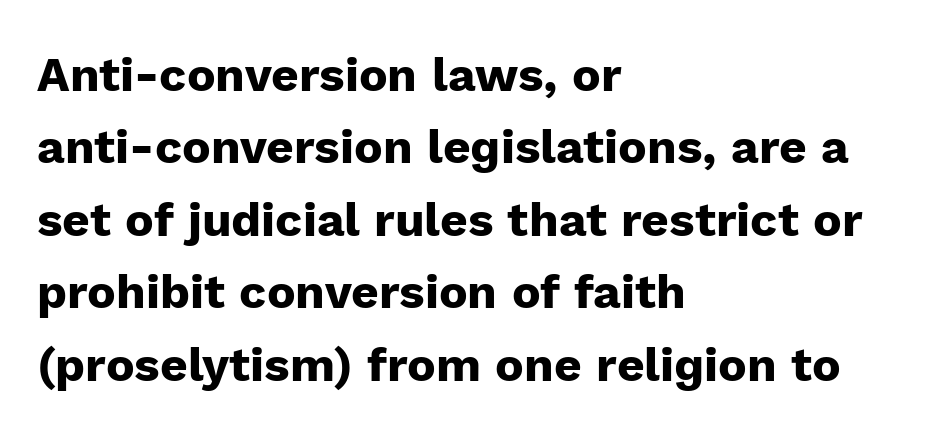
Every stem runs plumb, perpendicular to the baseline. A typesetter would label this face a sans. The line texture is even and compact thanks to regular tracking. Compared with typical paragraphs, the rows here are spaced about the same.
